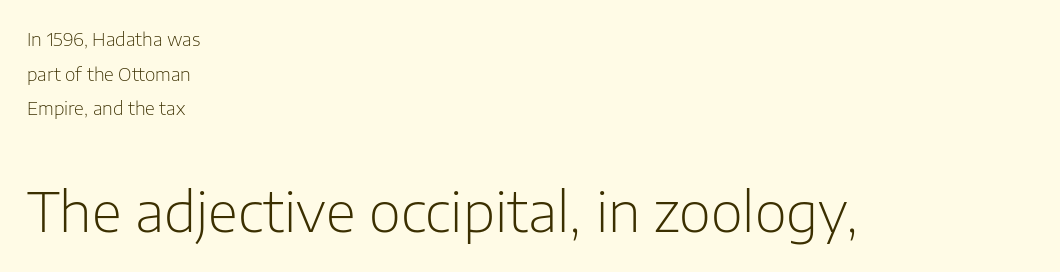
Q: Is the text bold? A: No.
Q: Is the text italic (slanted)? A: No, it is upright.
Q: Is the typeface a serif or a sans-serif typeface? A: Sans-serif.
Q: Is the text underlined? A: No.
Q: How is the paragraph aligned? A: Left-aligned.
Q: Is the spacing between letters normal or unusually wide? A: Normal.
Q: Is the spacing between lines tight, normal or loose? A: Loose.
Q: Which block of text is set in a larger size, the first (top) or the second (bottom)? A: The second (bottom) one.
Q: Width (condensed, normal, or wide)? A: Normal.
Q: Stroke contrast? A: Low.
Q: x-height? A: Medium.
Q: Monospaced? A: No.
